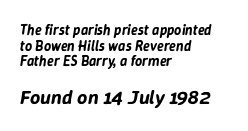
Standard letterfit; no display-style spreading of the glyphs. The font's italic variant was chosen for this text. Underline: absent. Casual observation: everything's shoved over to the left. Does the leading feel generous? Not at all — it's pinched.
